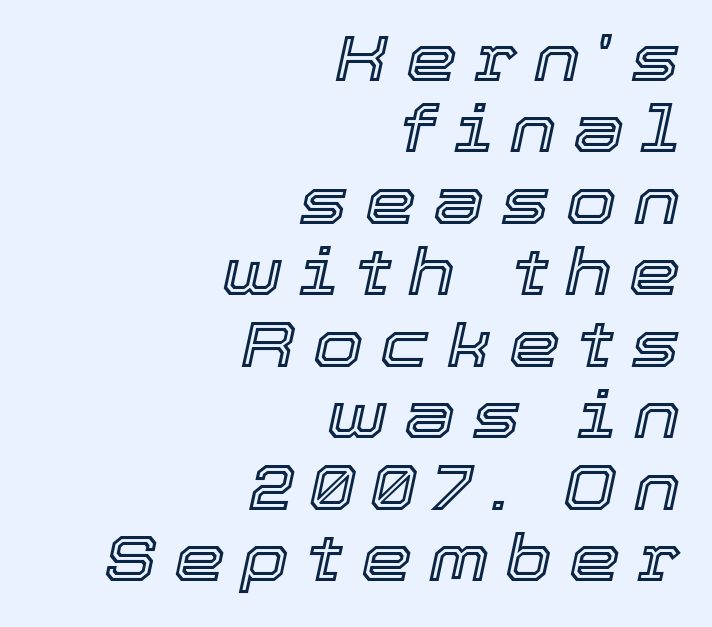
{"italic": "yes", "lean": "right", "slant_degrees": 12, "width": "normal", "x_height": "medium", "monospaced": "no", "underline": "no", "align": "right", "line_spacing": "tight", "line_spacing_ratio": 1.1, "letter_spacing": "wide", "letter_spacing_em": 0.26, "glyph_px": 65}
